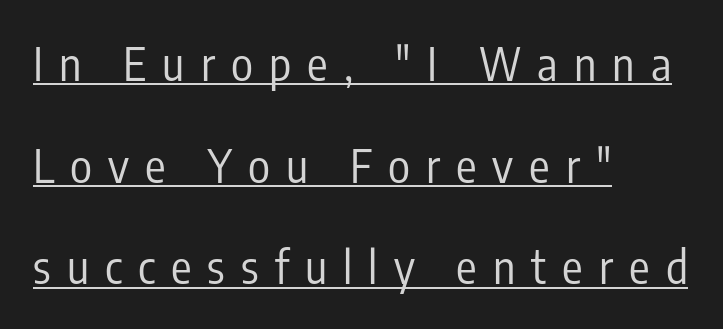
Is the letter spacing exaggerated? Yes — the characters are pushed far apart. Every character sits straight up, as roman type does. Looks like regular typesetting: each glyph gets only the width it needs. Typographically, this falls in the sans-serif category. Decoration check: the copy is underlined.
